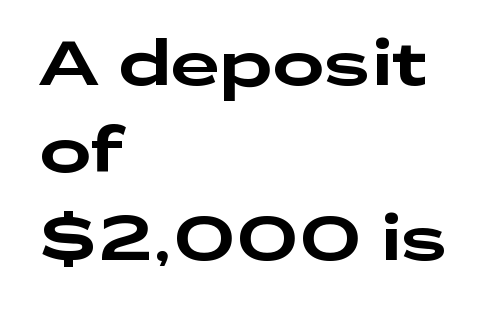
The image shows 62 px wide sans-serif type, upright; set left-aligned, normal line spacing (1.41x), normal letter spacing, not underlined; low stroke contrast and a medium x-height.
